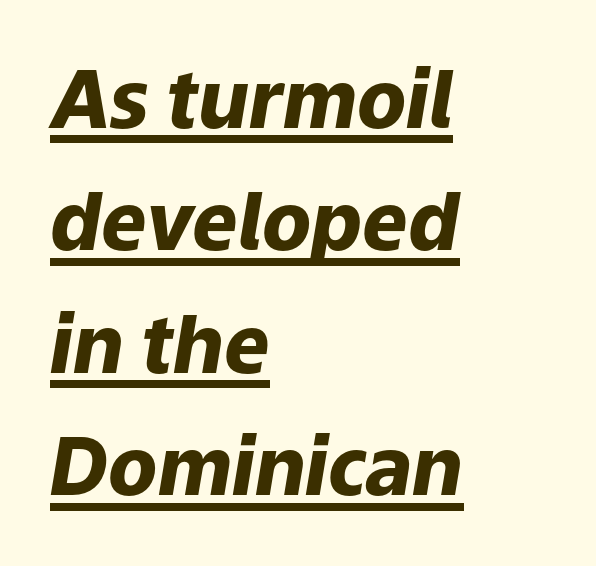
Notice how a bar underscores the lettering throughout. Slanted lettering throughout. In terms of letterspacing, this is plain default setting. Vertical spacing — default. You could not count columns in this text — the font is proportionally spaced.
